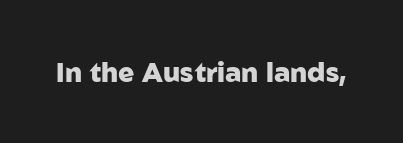
{"italic": "no", "bold": "yes", "underline": "no", "letter_spacing": "normal", "letter_spacing_em": 0.0, "glyph_px": 27}
